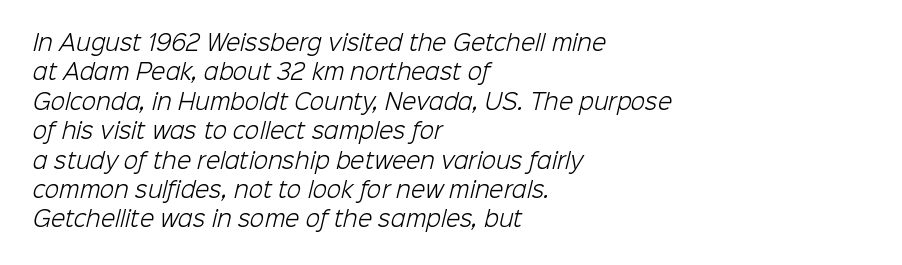
In terms of letterspacing, this is plain default setting. Just letters on the line, the space beneath them empty. Layout note: lines flush left. Stroke mass is kept to a normal reading level or below. The vertical gap from one line to the next is medium.
